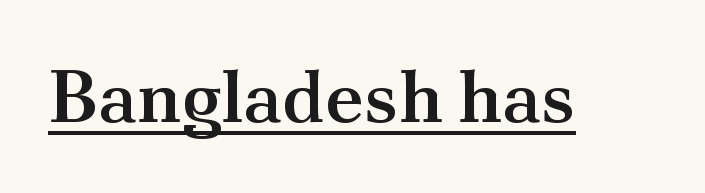
The image shows 74 px semibold serif type, upright; set normal letter spacing, underlined; medium stroke contrast and a small x-height.
